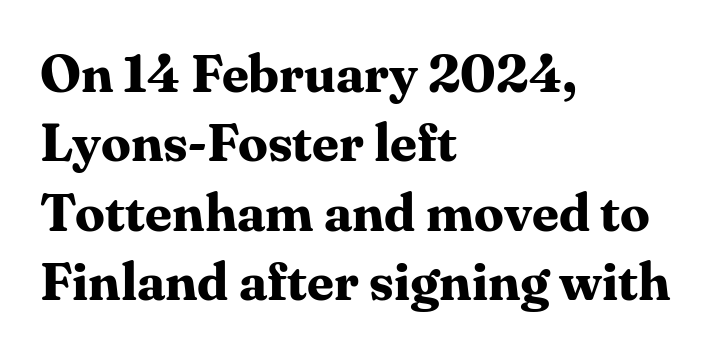
Q: Is the text bold? A: Yes.
Q: Is the text italic (slanted)? A: No, it is upright.
Q: Is the typeface a serif or a sans-serif typeface? A: Serif.
Q: Is the text underlined? A: No.
Q: How is the paragraph aligned? A: Left-aligned.
Q: Is the spacing between letters normal or unusually wide? A: Normal.
Q: Is the spacing between lines tight, normal or loose? A: Normal.
Q: Width (condensed, normal, or wide)? A: Normal.
Q: Stroke contrast? A: Medium.
Q: x-height? A: Medium.
Q: Monospaced? A: No.
